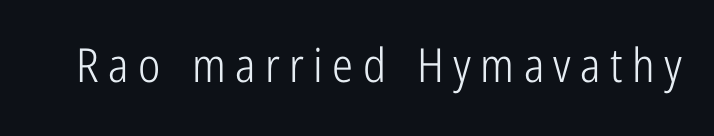
The image shows 47 px light, condensed sans-serif type, upright; set unusually wide letter spacing (+0.2 em), not underlined; low stroke contrast and a medium x-height.
